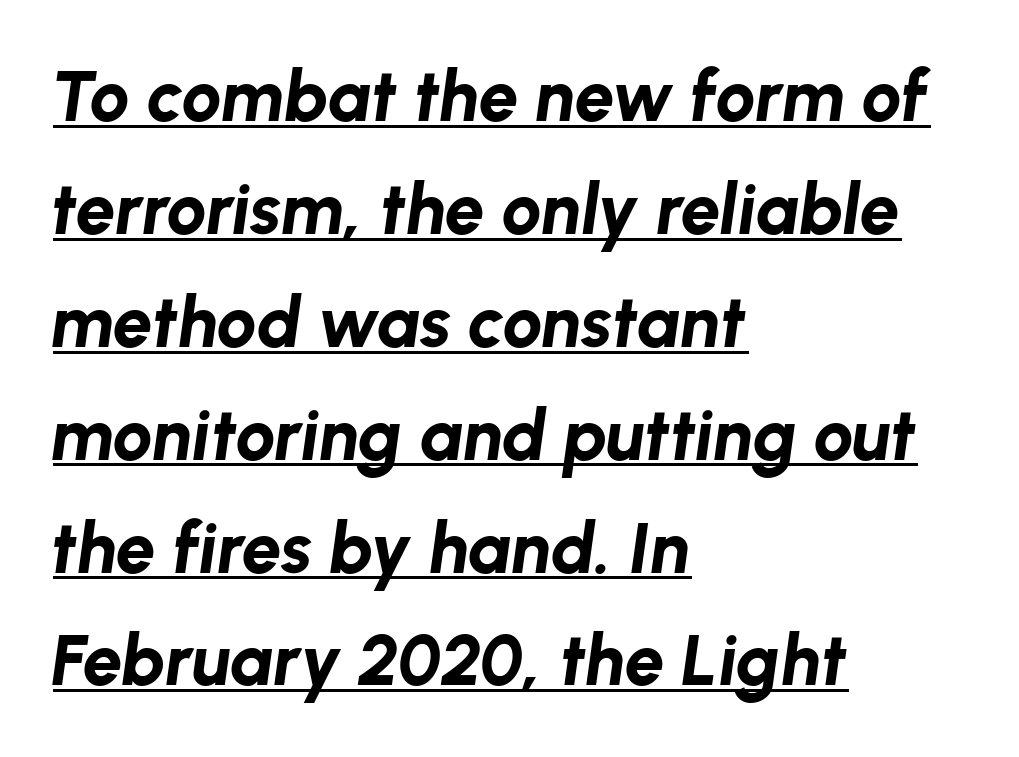
In terms of letterspacing, this is plain default setting. The words here are underlined. The font's italic variant was chosen for this text. Is the block centered? No — it sits flush against the left margin. Character widths vary here, with narrow letters taking less room than wide ones. The leading is moderate, giving the passage an even texture.
